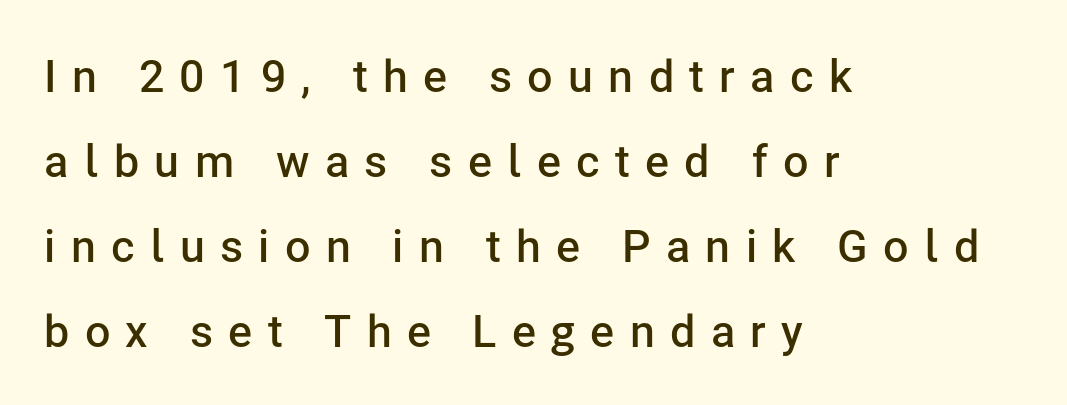
Inter-character spacing is expanded well beyond the font's built-in metrics. Semibold letterforms, between regular and bold. Does the type have serifs? No, each stem ends abruptly. These lines are rendered in a variable-pitch font.
